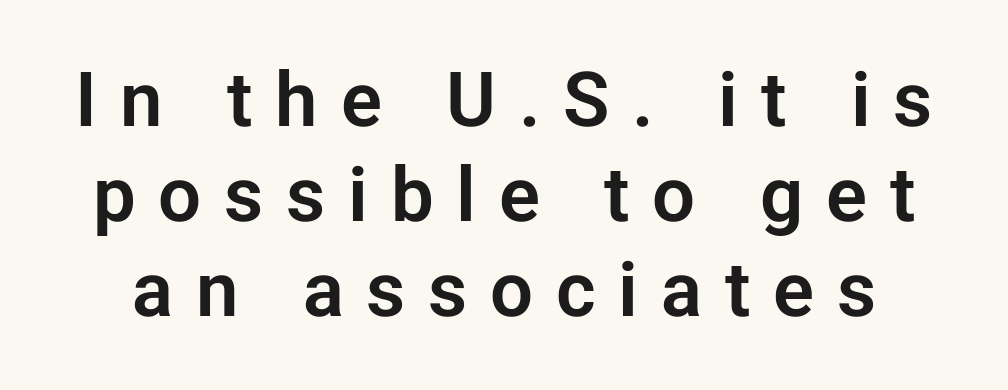
Q: Is the text italic (slanted)? A: No, it is upright.
Q: Is the typeface a serif or a sans-serif typeface? A: Sans-serif.
Q: Is the text underlined? A: No.
Q: Is the spacing between letters normal or unusually wide? A: Unusually wide.
Q: Is the spacing between lines tight, normal or loose? A: Normal.
Q: Width (condensed, normal, or wide)? A: Normal.
Q: Stroke contrast? A: Low.
Q: x-height? A: Medium.
Q: Monospaced? A: No.
